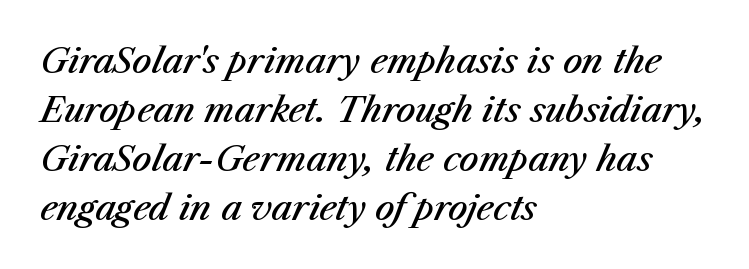
Q: Is the text bold? A: Semi-bold.
Q: Is the text italic (slanted)? A: Yes, it leans right by about 23 degrees.
Q: Is the text underlined? A: No.
Q: How is the paragraph aligned? A: Left-aligned.
Q: Is the spacing between letters normal or unusually wide? A: Normal.
Q: Is the spacing between lines tight, normal or loose? A: Normal.
Q: Width (condensed, normal, or wide)? A: Normal.
Q: Stroke contrast? A: Medium.
Q: x-height? A: Medium.
Q: Monospaced? A: No.
